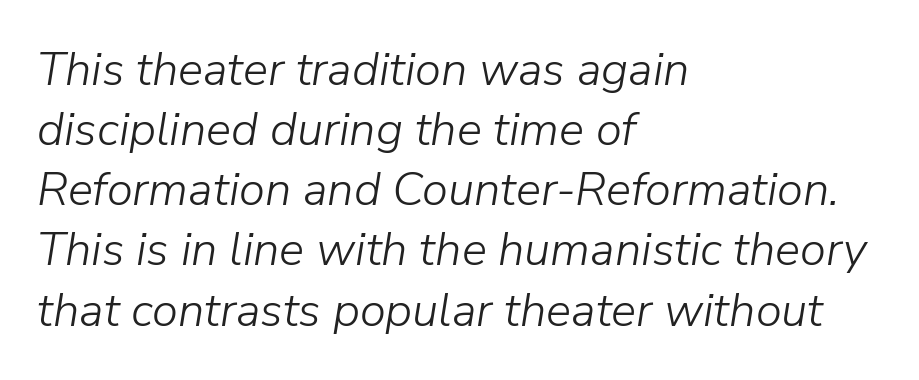
{"italic": "yes", "lean": "right", "slant_degrees": 9, "bold": "no", "weight": "light", "width": "normal", "stroke_contrast": "low", "x_height": "medium", "monospaced": "no", "underline": "no", "align": "left", "line_spacing": "normal", "line_spacing_ratio": 1.28, "letter_spacing": "normal", "letter_spacing_em": 0.0, "glyph_px": 47}
